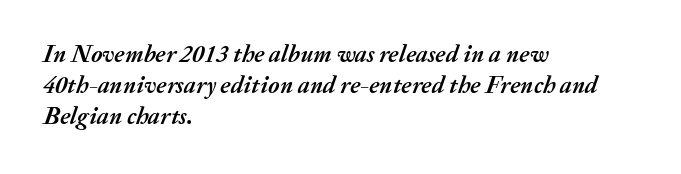
The image shows 24 px bold type, italic (leaning right); set left-aligned, normal line spacing (1.3x), normal letter spacing, not underlined.
